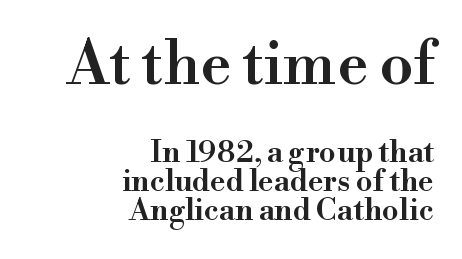
{"serif": "yes", "italic": "no", "bold": "semi", "weight": "semibold", "width": "normal", "stroke_contrast": "high", "x_height": "small", "monospaced": "no", "underline": "no", "align": "right", "line_spacing": "tight", "line_spacing_ratio": 0.97, "letter_spacing": "normal", "letter_spacing_em": 0.0, "larger_block": "first", "size_ratio": 2.0, "glyph_px": 60}
